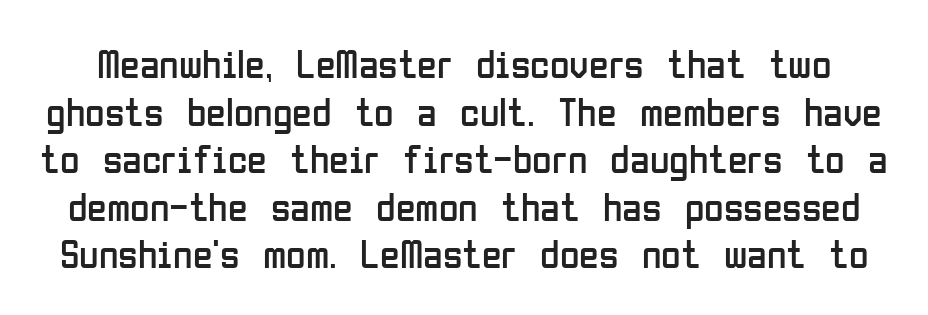
The image shows 40 px regular-weight, condensed sans-serif type, upright; set line spacing 1.19x, normal letter spacing, not underlined; low stroke contrast and a medium x-height.
